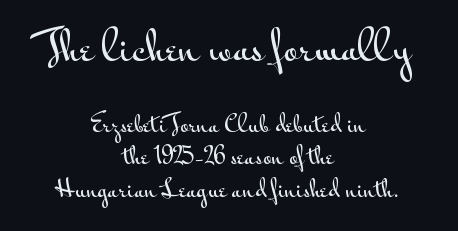
Q: Is the text italic (slanted)? A: Yes.
Q: Is the typeface a serif or a sans-serif typeface? A: Sans-serif.
Q: Is the text underlined? A: No.
Q: How is the paragraph aligned? A: Centered.
Q: Is the spacing between letters normal or unusually wide? A: Normal.
Q: Is the spacing between lines tight, normal or loose? A: Normal.
Q: Which block of text is set in a larger size, the first (top) or the second (bottom)? A: The first (top) one.
Q: Width (condensed, normal, or wide)? A: Wide.
Q: Stroke contrast? A: Medium.
Q: x-height? A: Small.
Q: Monospaced? A: No.
